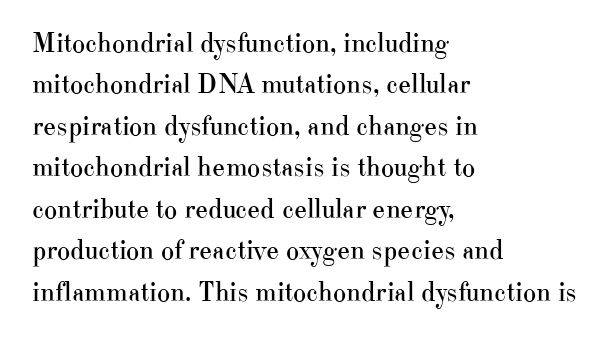
Q: Is the text bold? A: No.
Q: Is the text italic (slanted)? A: No, it is upright.
Q: Is the typeface a serif or a sans-serif typeface? A: Serif.
Q: Is the text underlined? A: No.
Q: How is the paragraph aligned? A: Left-aligned.
Q: Is the spacing between letters normal or unusually wide? A: Normal.
Q: Is the spacing between lines tight, normal or loose? A: Normal.
Q: Width (condensed, normal, or wide)? A: Normal.
Q: Stroke contrast? A: High.
Q: x-height? A: Small.
Q: Monospaced? A: No.
